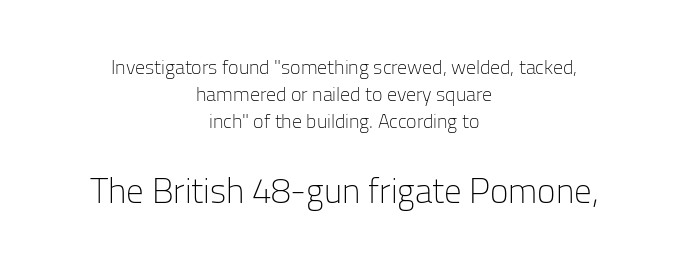
Q: Is the text bold? A: No.
Q: Is the text italic (slanted)? A: No, it is upright.
Q: Is the typeface a serif or a sans-serif typeface? A: Sans-serif.
Q: Is the text underlined? A: No.
Q: How is the paragraph aligned? A: Centered.
Q: Is the spacing between letters normal or unusually wide? A: Normal.
Q: Is the spacing between lines tight, normal or loose? A: Normal.
Q: Which block of text is set in a larger size, the first (top) or the second (bottom)? A: The second (bottom) one.
Q: Width (condensed, normal, or wide)? A: Normal.
Q: Stroke contrast? A: Low.
Q: x-height? A: Medium.
Q: Monospaced? A: No.
